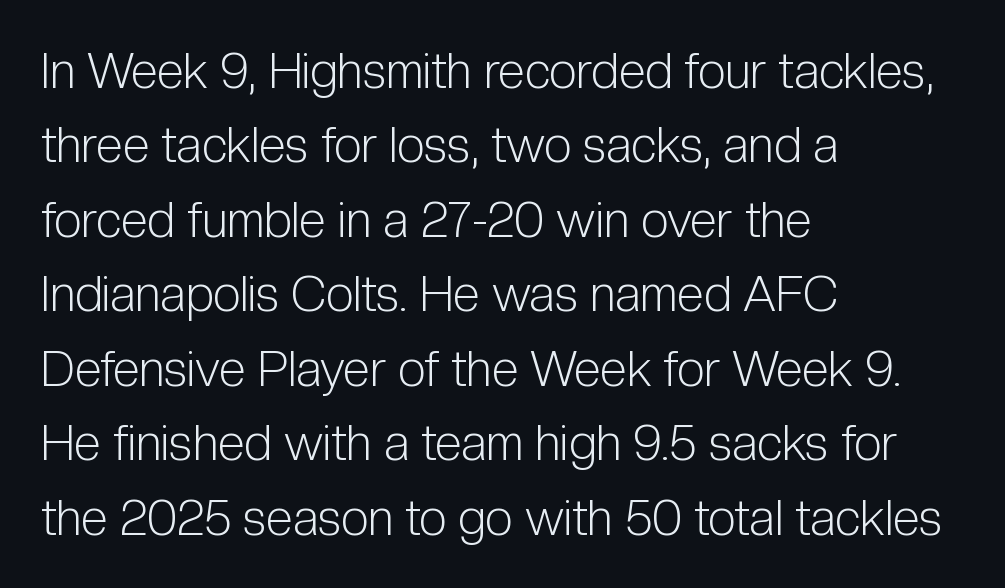
The image shows 49 px light, condensed sans-serif type, upright; set left-aligned, normal line spacing (1.52x), normal letter spacing, not underlined; low stroke contrast and a medium x-height.
